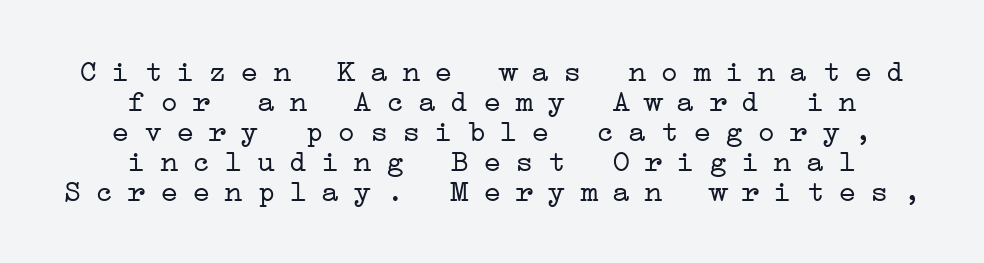
The image shows 31 px light, wide serif type, upright; set centered, tight line spacing (0.97x), unusually wide letter spacing (+0.44 em), not underlined; low stroke contrast and a medium x-height.
